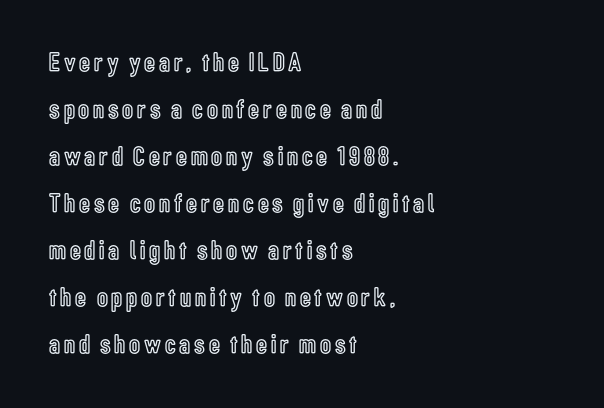
{"italic": "no", "underline": "no", "align": "left", "line_spacing_ratio": 1.74, "glyph_px": 27}
